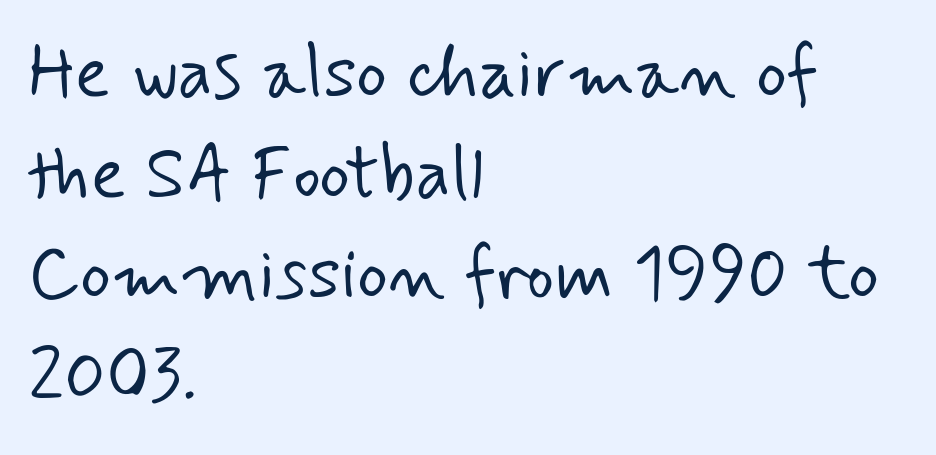
Q: Is the text bold? A: No.
Q: Is the typeface a serif or a sans-serif typeface? A: Sans-serif.
Q: Is the text underlined? A: No.
Q: How is the paragraph aligned? A: Left-aligned.
Q: Is the spacing between letters normal or unusually wide? A: Normal.
Q: Is the spacing between lines tight, normal or loose? A: Normal.
Q: Width (condensed, normal, or wide)? A: Normal.
Q: Stroke contrast? A: Low.
Q: x-height? A: Small.
Q: Monospaced? A: No.
